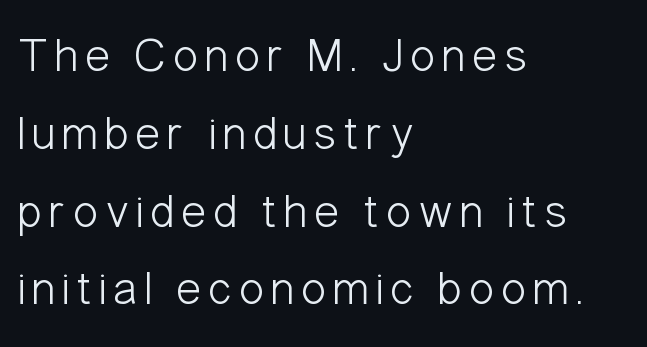
Q: Is the text bold? A: No.
Q: Is the text italic (slanted)? A: No, it is upright.
Q: Is the typeface a serif or a sans-serif typeface? A: Sans-serif.
Q: Is the text underlined? A: No.
Q: How is the paragraph aligned? A: Left-aligned.
Q: Is the spacing between lines tight, normal or loose? A: Normal.
Q: Width (condensed, normal, or wide)? A: Condensed.
Q: Stroke contrast? A: Low.
Q: x-height? A: Medium.
Q: Monospaced? A: No.
